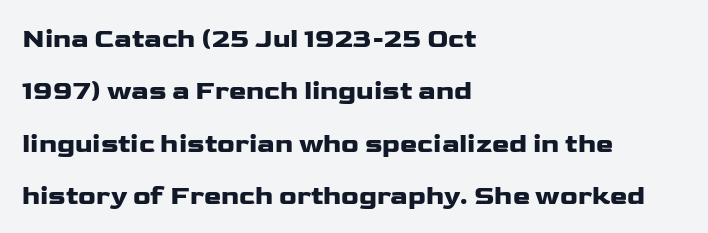
{"italic": "no", "underline": "no", "align": "left", "line_spacing": "loose", "line_spacing_ratio": 2.01, "letter_spacing": "normal", "letter_spacing_em": 0.0, "glyph_px": 26}
